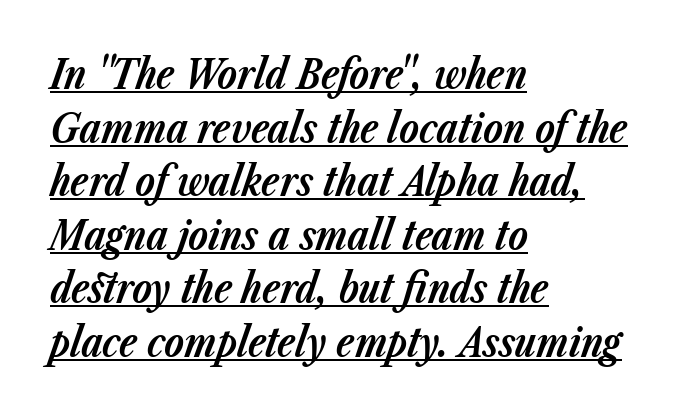
Is this a fixed-width face? No — the glyphs have proportional, varying widths. Its strokes are broad and dark, the hallmark of bold type. Between one letter and the next there's only the usual sliver of space. A classic flush-left, rag-right setting is used for this passage. How would I describe the line gaps? Plain and ordinary. The lettering is marked with a stroke running underneath it.
